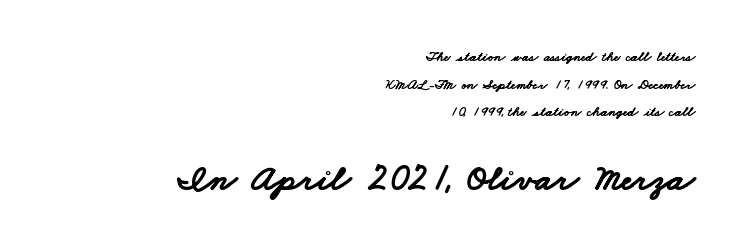
The compositor pushed each line to the right boundary. I'd describe the lettering as bold — thick and assertive. Character size in the trailing block exceeds that of the leading block. Does the type have serifs? No, each stem ends abruptly.
